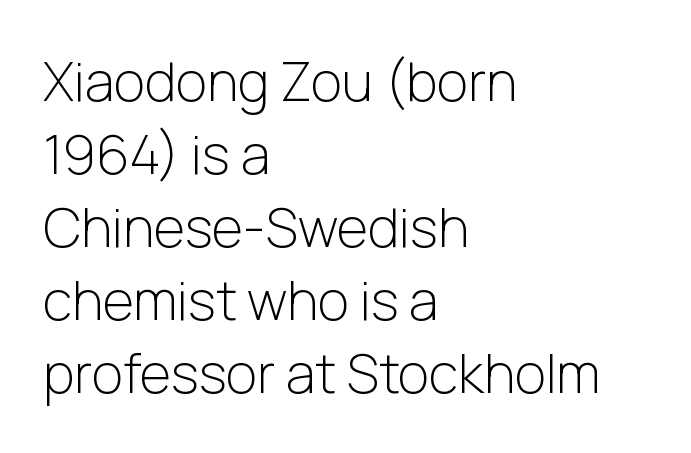
{"serif": "no", "italic": "no", "bold": "no", "weight": "light", "width": "normal", "stroke_contrast": "low", "x_height": "medium", "monospaced": "no", "underline": "no", "align": "left", "line_spacing": "normal", "line_spacing_ratio": 1.35, "letter_spacing": "normal", "letter_spacing_em": 0.0, "glyph_px": 54}
